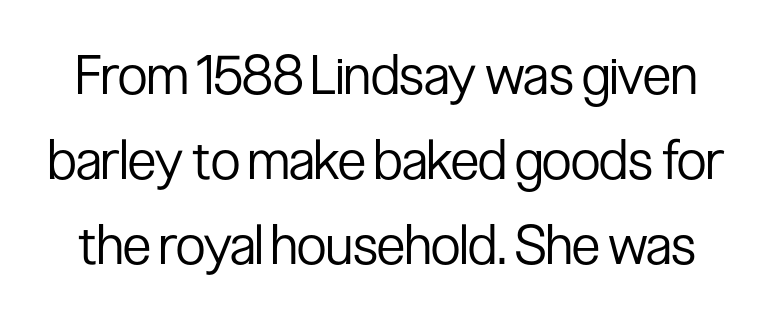
The designer went with a sans here, leaving each stem footless. The words here are not underlined. The line texture is even and compact thanks to regular tracking. The line-height multiplier appears to be the usual default. Do the characters align in a grid? No, the font is proportional. Italic? Not at all — the glyphs are vertical.
